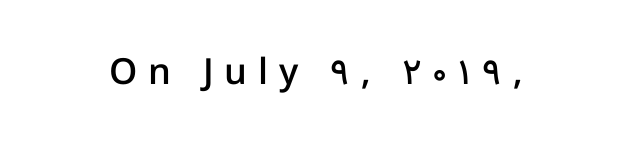
{"serif": "no", "italic": "no", "bold": "semi", "weight": "semibold", "width": "normal", "stroke_contrast": "low", "x_height": "medium", "monospaced": "no", "underline": "no", "letter_spacing": "wide", "letter_spacing_em": 0.3, "glyph_px": 36}
